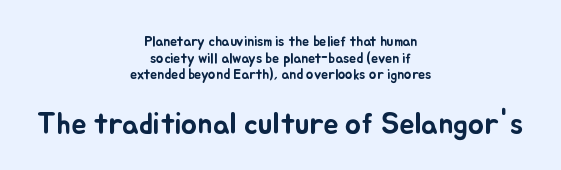
{"italic": "no", "width": "normal", "stroke_contrast": "low", "x_height": "small", "monospaced": "no", "underline": "no", "align": "center", "line_spacing_ratio": 1.19, "letter_spacing": "normal", "letter_spacing_em": 0.0, "larger_block": "second", "size_ratio": 2.14, "glyph_px": 30}
